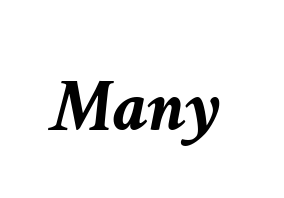
Looking at the ascenders, they clearly lean. Observe the ordinary spacing: letters are neighbours, not strangers. Plain, unruled lines of type. Plenty of ink on the page — the face is bold.
